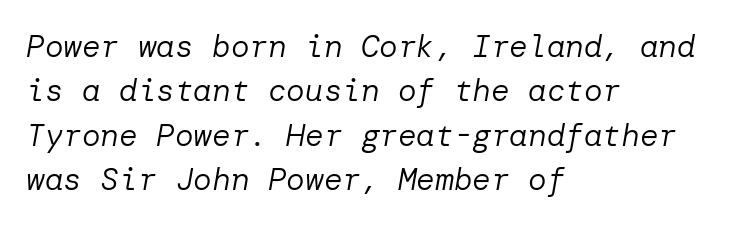
The image shows 31 px regular-weight type, italic (leaning right); set left-aligned, normal line spacing (1.43x), normal letter spacing, not underlined; low stroke contrast and a medium x-height.
